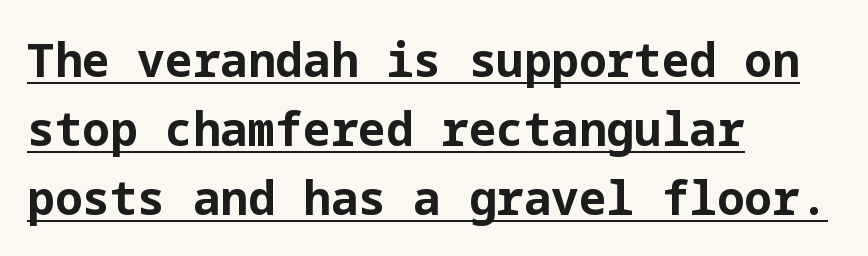
The image shows 46 px bold sans-serif type, upright; set left-aligned, normal line spacing (1.5x), normal letter spacing, underlined; low stroke contrast and a medium x-height.
